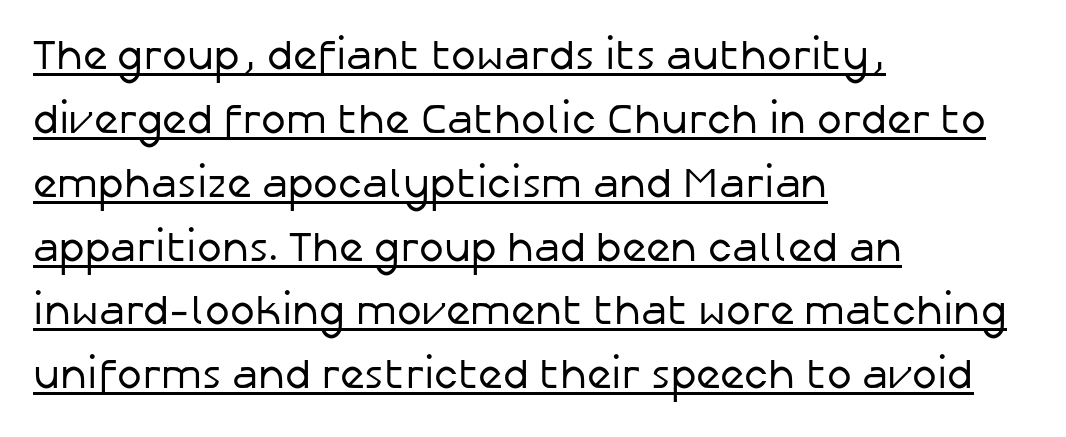
{"serif": "no", "italic": "no", "bold": "no", "weight": "regular", "width": "normal", "stroke_contrast": "low", "x_height": "medium", "monospaced": "no", "underline": "yes", "align": "left", "line_spacing": "normal", "line_spacing_ratio": 1.52, "letter_spacing": "normal", "letter_spacing_em": 0.0, "glyph_px": 42}
